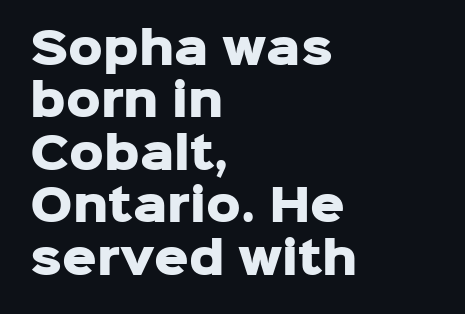
A bare baseline throughout the passage. Here the designer chose a conventional face with non-uniform glyph widths. In terms of posture, this sample is upright. The text was rendered using a sans face with plain stroke endings. As a designer I'd log this as weight 700, bold. Characters follow at the spacing the type designer built in.
